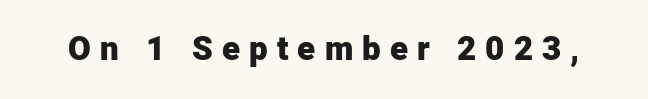
{"serif": "no", "italic": "no", "bold": "yes", "weight": "heavy", "width": "normal", "stroke_contrast": "low", "x_height": "medium", "monospaced": "no", "underline": "no", "letter_spacing": "wide", "letter_spacing_em": 0.28, "glyph_px": 33}
